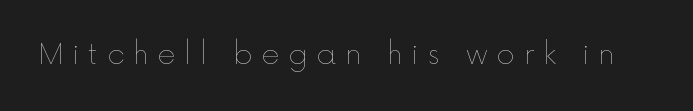
Q: Is the text bold? A: No.
Q: Is the text italic (slanted)? A: No, it is upright.
Q: Is the text underlined? A: No.
Q: Is the spacing between letters normal or unusually wide? A: Unusually wide.
Q: Width (condensed, normal, or wide)? A: Normal.
Q: x-height? A: Medium.
Q: Monospaced? A: No.
